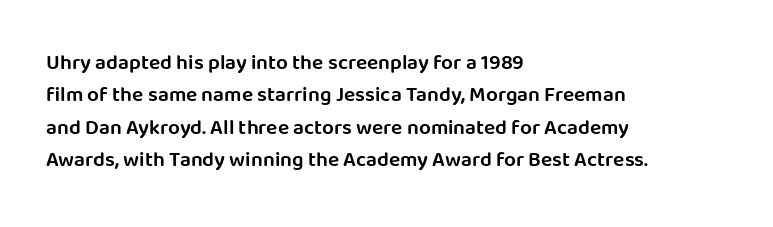
Italic? Not at all — the glyphs are vertical. Visually the block forms a straight wall on the left and a jagged coastline on the right. The horizontal fit of the characters is conventional and even. No word sits above an underline.
